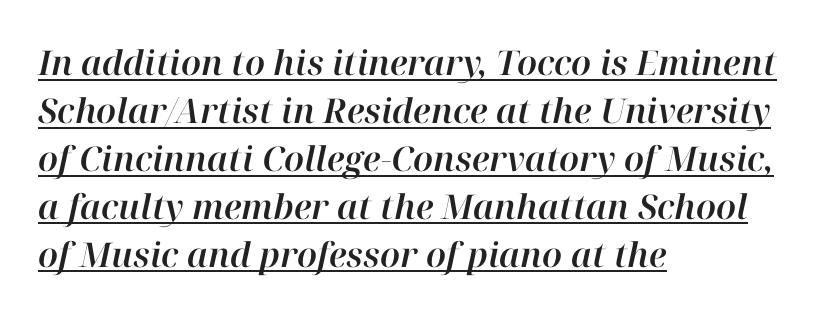
Q: Is the text italic (slanted)? A: Yes, it leans right by about 12 degrees.
Q: Is the text underlined? A: Yes.
Q: How is the paragraph aligned? A: Left-aligned.
Q: Is the spacing between letters normal or unusually wide? A: Normal.
Q: Is the spacing between lines tight, normal or loose? A: Normal.
Q: Width (condensed, normal, or wide)? A: Normal.
Q: Stroke contrast? A: High.
Q: x-height? A: Medium.
Q: Monospaced? A: No.
